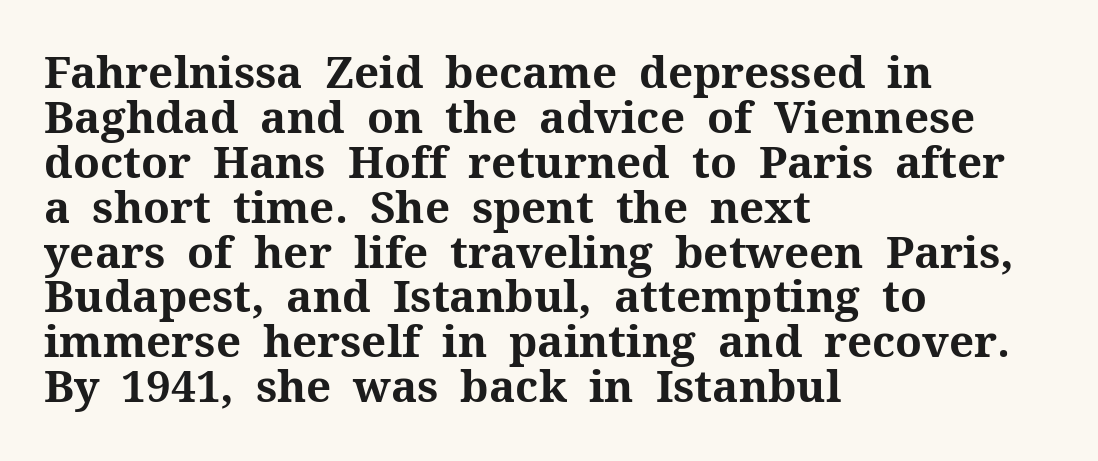
{"serif": "yes", "italic": "no", "bold": "yes", "weight": "bold", "width": "normal", "stroke_contrast": "medium", "x_height": "medium", "monospaced": "no", "underline": "no", "align": "left", "line_spacing": "tight", "line_spacing_ratio": 1.02, "letter_spacing": "normal", "letter_spacing_em": 0.0, "glyph_px": 44}
